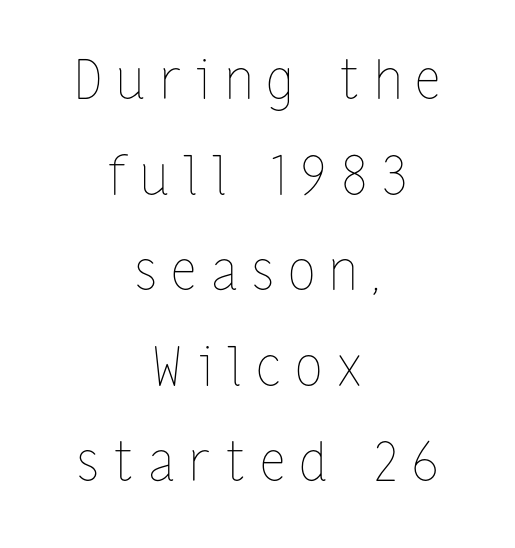
This is the regular roman posture of the typeface. Is this a fixed-width face? No — the glyphs have proportional, varying widths. On a weight scale, this lands at 450 or below. The type is letterspaced generously, with wide tracking. The lines are quadded center. Lines of text with bare space underneath.
